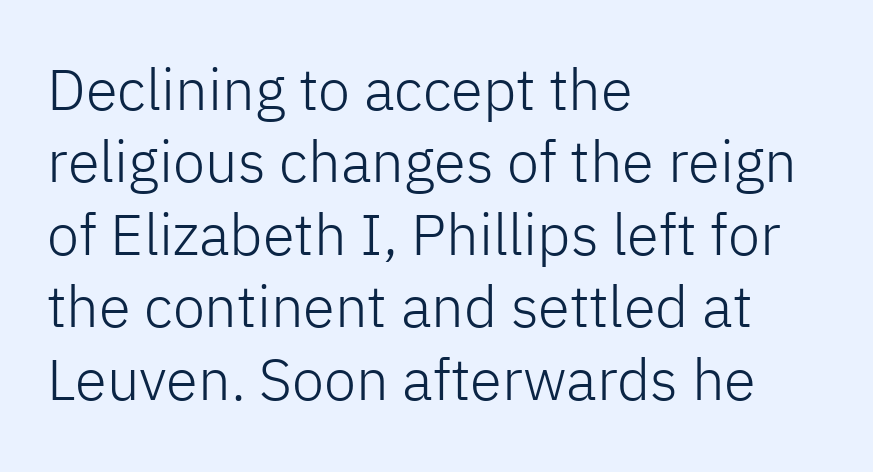
{"serif": "no", "italic": "no", "bold": "no", "weight": "light", "width": "normal", "stroke_contrast": "low", "x_height": "medium", "monospaced": "no", "underline": "no", "align": "left", "line_spacing": "normal", "line_spacing_ratio": 1.25, "letter_spacing": "normal", "letter_spacing_em": 0.0, "glyph_px": 58}
